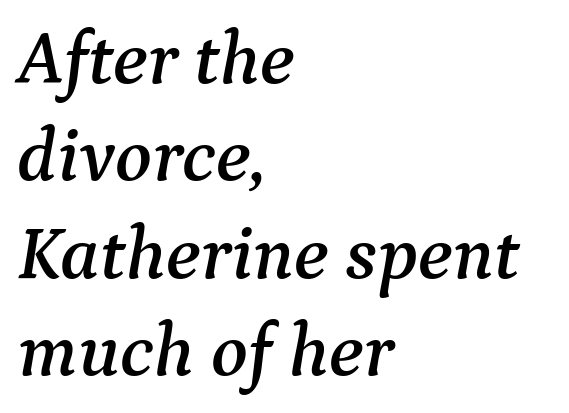
Summary of vertical rhythm: regular, with standard interline spacing. The gap between lines stays unmarked. Does the type have serifs? Yes, each stem ends in a small foot. Caption: multi-line text, flush left, ragged right. The line texture is even and compact thanks to regular tracking. Yep, that's italic — everything's leaning.
